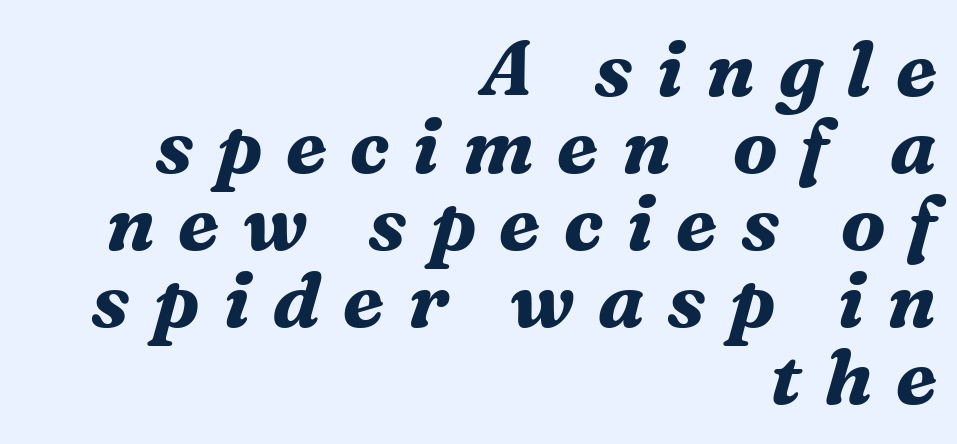
Q: Is the text bold? A: Yes.
Q: Is the text italic (slanted)? A: Yes, it leans right by about 16 degrees.
Q: Is the typeface a serif or a sans-serif typeface? A: Serif.
Q: Is the text underlined? A: No.
Q: How is the paragraph aligned? A: Right-aligned.
Q: Is the spacing between letters normal or unusually wide? A: Unusually wide.
Q: Is the spacing between lines tight, normal or loose? A: Tight.
Q: Width (condensed, normal, or wide)? A: Normal.
Q: Stroke contrast? A: Medium.
Q: x-height? A: Medium.
Q: Monospaced? A: No.
